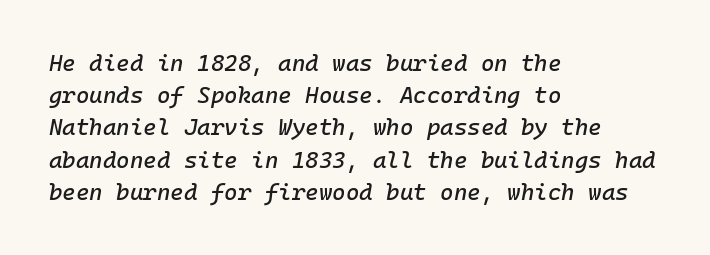
Q: Is the text italic (slanted)? A: Yes, it leans right by about 10 degrees.
Q: Is the text underlined? A: No.
Q: How is the paragraph aligned? A: Left-aligned.
Q: Is the spacing between letters normal or unusually wide? A: Normal.
Q: Is the spacing between lines tight, normal or loose? A: Normal.
